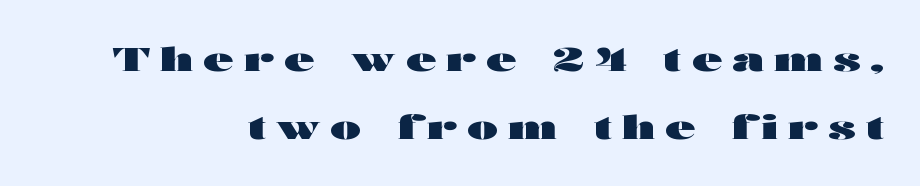
{"italic": "no", "bold": "yes", "weight": "heavy", "width": "wide", "stroke_contrast": "high", "x_height": "medium", "monospaced": "no", "underline": "no", "line_spacing": "loose", "line_spacing_ratio": 2.07, "letter_spacing": "wide", "letter_spacing_em": 0.31, "glyph_px": 33}
